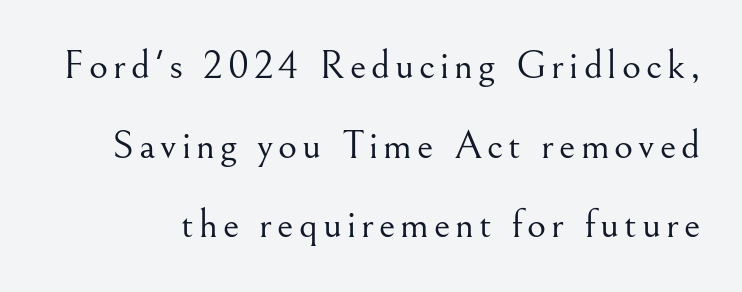
The image shows 41 px light serif type, upright; set loose line spacing (1.94x), not underlined; medium stroke contrast and a small x-height.
